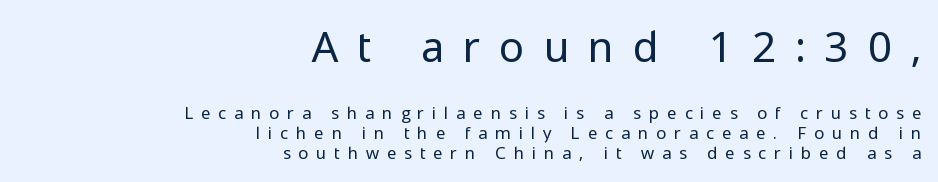
The image shows 42 px regular-weight sans-serif type, upright; set right-aligned, line spacing 1.18x, unusually wide letter spacing (+0.47 em), not underlined; the first (top) block is 2.47x larger; low stroke contrast and a medium x-height.
